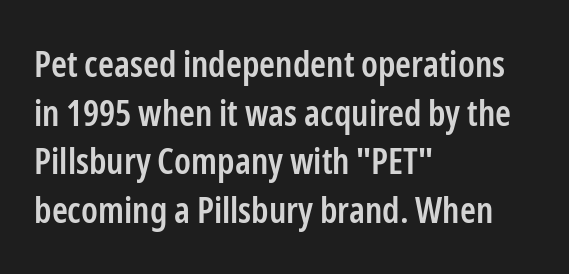
The image shows 36 px semibold, condensed sans-serif type, upright; set left-aligned, normal line spacing (1.35x), normal letter spacing, not underlined; low stroke contrast and a medium x-height.
